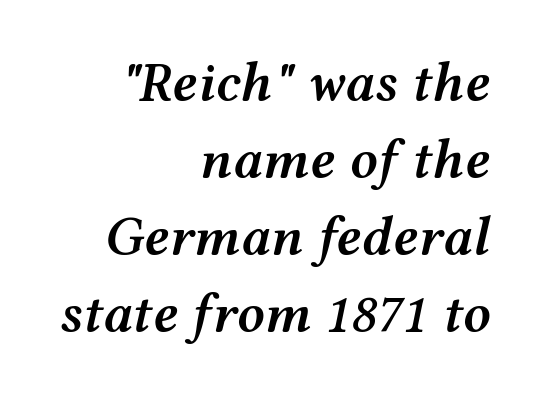
{"italic": "yes", "lean": "right", "slant_degrees": 12, "bold": "semi", "weight": "semibold", "width": "wide", "stroke_contrast": "medium", "x_height": "medium", "monospaced": "no", "underline": "no", "align": "right", "line_spacing": "normal", "line_spacing_ratio": 1.4, "letter_spacing": "normal", "letter_spacing_em": 0.0, "glyph_px": 55}
